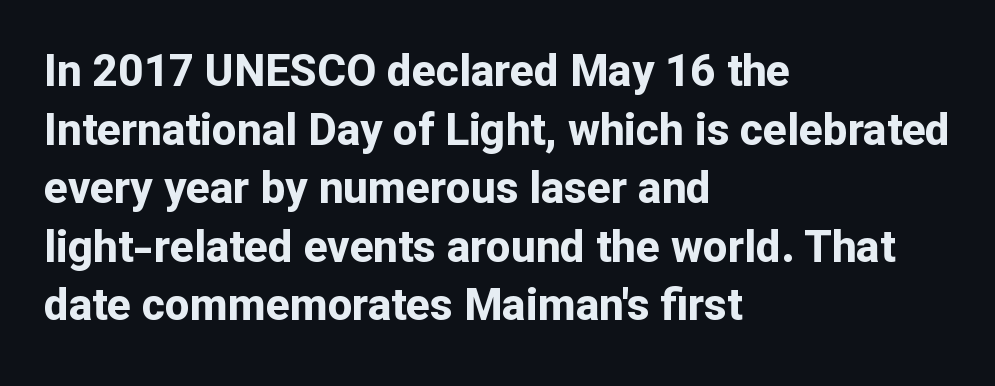
The image shows 44 px bold sans-serif type, upright; set left-aligned, normal line spacing (1.33x), normal letter spacing, not underlined; low stroke contrast and a medium x-height.
